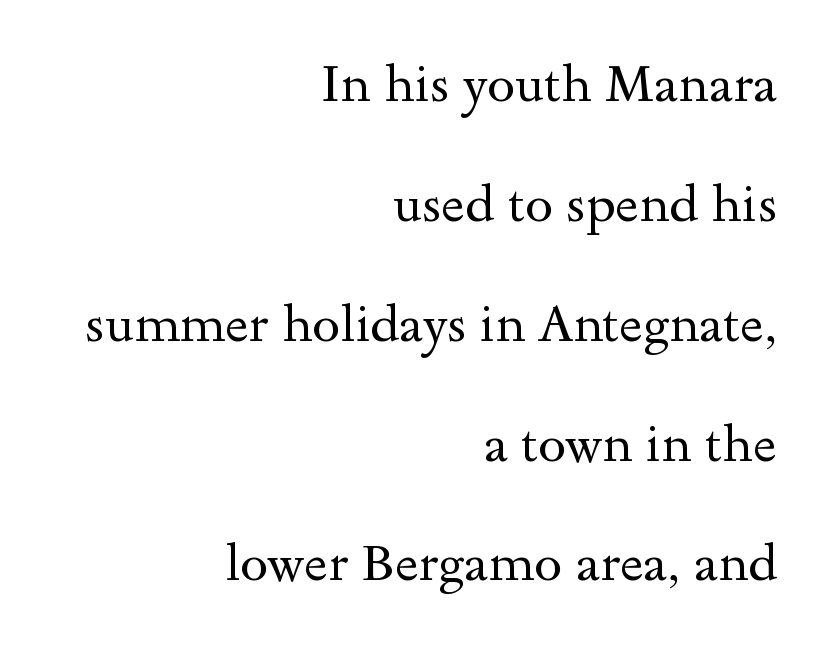
{"serif": "yes", "italic": "no", "bold": "no", "weight": "regular", "width": "wide", "x_height": "small", "monospaced": "no", "underline": "no", "align": "right", "line_spacing": "loose", "line_spacing_ratio": 2.35, "letter_spacing": "normal", "letter_spacing_em": 0.0, "glyph_px": 51}
